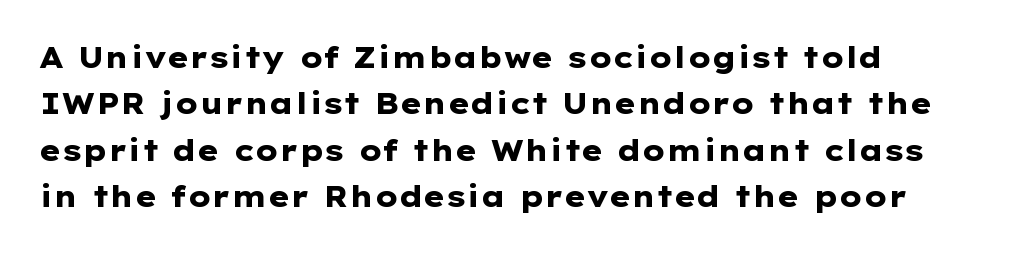
The image shows 29 px heavy, wide sans-serif type, upright; set normal line spacing (1.6x), normal letter spacing, not underlined; low stroke contrast and a medium x-height.
